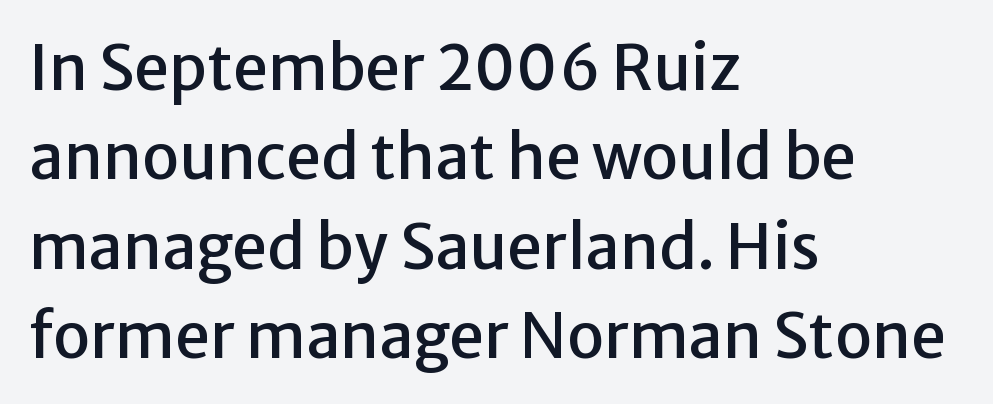
{"serif": "no", "italic": "no", "width": "normal", "stroke_contrast": "low", "x_height": "medium", "monospaced": "no", "underline": "no", "align": "left", "line_spacing": "normal", "line_spacing_ratio": 1.44, "letter_spacing": "normal", "letter_spacing_em": 0.0, "glyph_px": 62}
